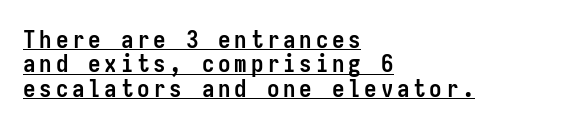
Q: Is the text bold? A: Yes.
Q: Is the text italic (slanted)? A: No, it is upright.
Q: Is the text underlined? A: Yes.
Q: How is the paragraph aligned? A: Left-aligned.
Q: Is the spacing between lines tight, normal or loose? A: Tight.
